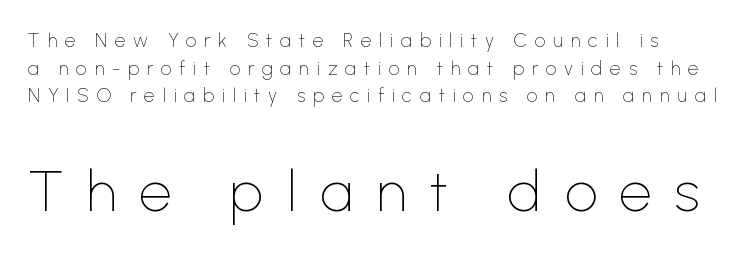
{"serif": "no", "italic": "no", "bold": "no", "weight": "thin", "width": "normal", "stroke_contrast": "low", "x_height": "medium", "monospaced": "no", "underline": "no", "line_spacing": "normal", "line_spacing_ratio": 1.45, "letter_spacing": "wide", "letter_spacing_em": 0.4, "larger_block": "second", "size_ratio": 3.0, "glyph_px": 57}
